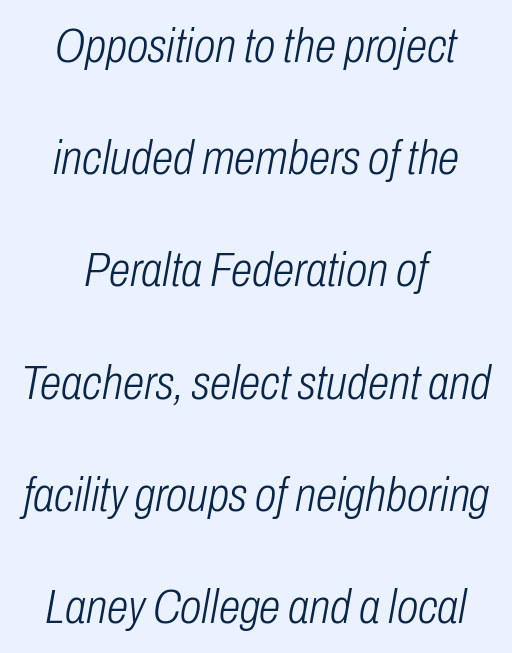
Characters are canted at an angle relative to the baseline's perpendicular. Honestly, the letter spacing is just normal — you wouldn't notice it. A bare baseline throughout the passage. Varying glyph widths throughout — classic text-font behaviour. Horizontally, the lines are justified to the midpoint only.
